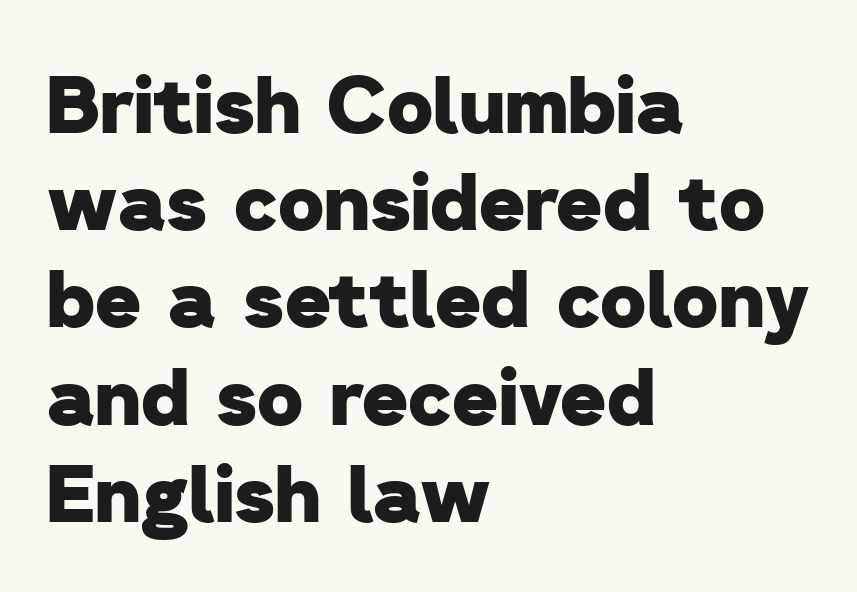
Each line starts at the same left margin while the right side varies. Thick stems and heavy bowls — unmistakably bold. The horizontal fit of the characters is conventional and even. The passage shown is typed in a proportional face where columns would drift. A typesetter would label this face a sans.
